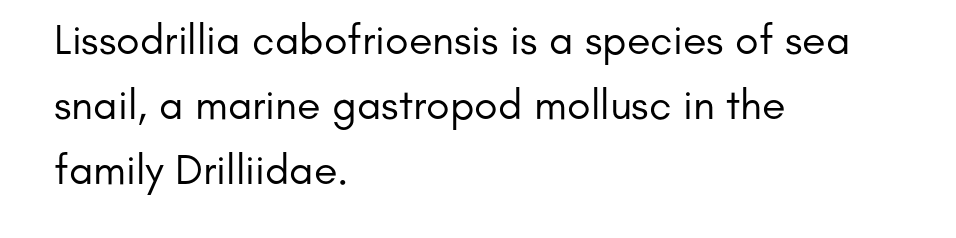
The image shows 43 px regular-weight sans-serif type, upright; set left-aligned, normal line spacing (1.51x), normal letter spacing, not underlined; low stroke contrast and a small x-height.
